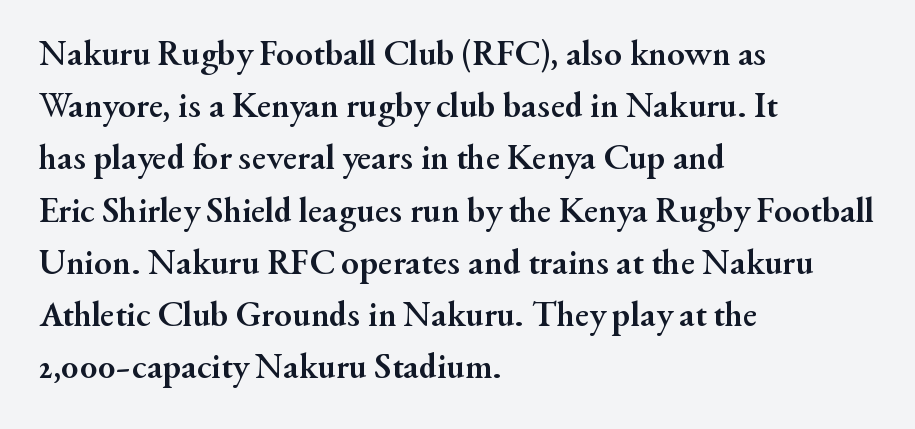
{"serif": "yes", "italic": "no", "bold": "yes", "weight": "semibold", "width": "normal", "stroke_contrast": "medium", "x_height": "small", "monospaced": "no", "underline": "no", "align": "left", "line_spacing": "normal", "line_spacing_ratio": 1.45, "letter_spacing": "normal", "letter_spacing_em": 0.0, "glyph_px": 36}
